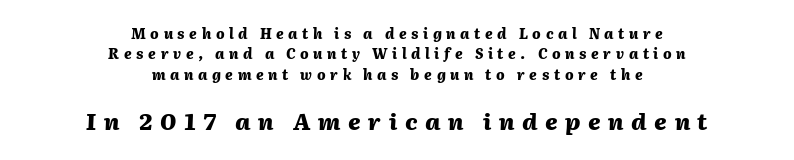
Q: Is the text bold? A: Yes.
Q: Is the text italic (slanted)? A: Yes, it leans right by about 2 degrees.
Q: Is the text underlined? A: No.
Q: How is the paragraph aligned? A: Centered.
Q: Is the spacing between letters normal or unusually wide? A: Unusually wide.
Q: Is the spacing between lines tight, normal or loose? A: Normal.
Q: Which block of text is set in a larger size, the first (top) or the second (bottom)? A: The second (bottom) one.
